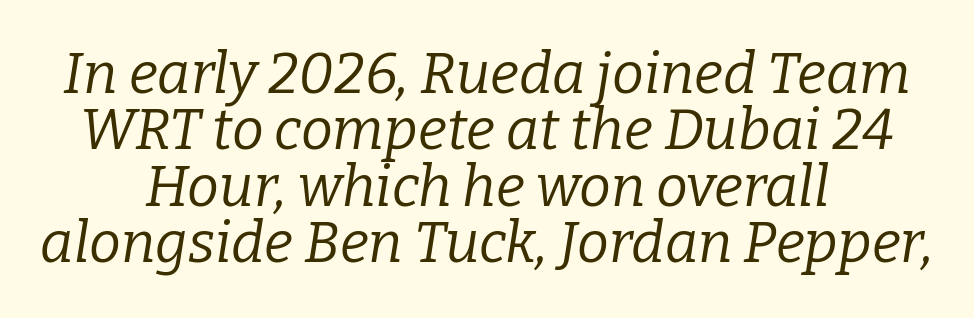
{"serif": "yes", "italic": "yes", "lean": "right", "slant_degrees": 9, "bold": "no", "weight": "regular", "width": "normal", "stroke_contrast": "low", "x_height": "medium", "monospaced": "no", "underline": "no", "align": "center", "line_spacing": "tight", "line_spacing_ratio": 0.99, "letter_spacing": "normal", "letter_spacing_em": 0.0, "glyph_px": 57}
